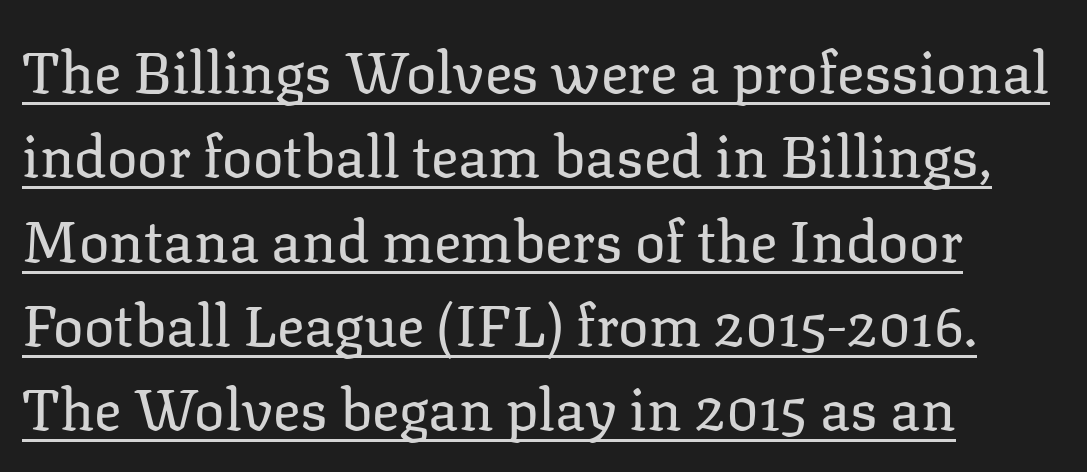
The image shows 57 px regular-weight serif type, upright; set left-aligned, normal line spacing (1.48x), normal letter spacing, underlined; low stroke contrast and a medium x-height.
